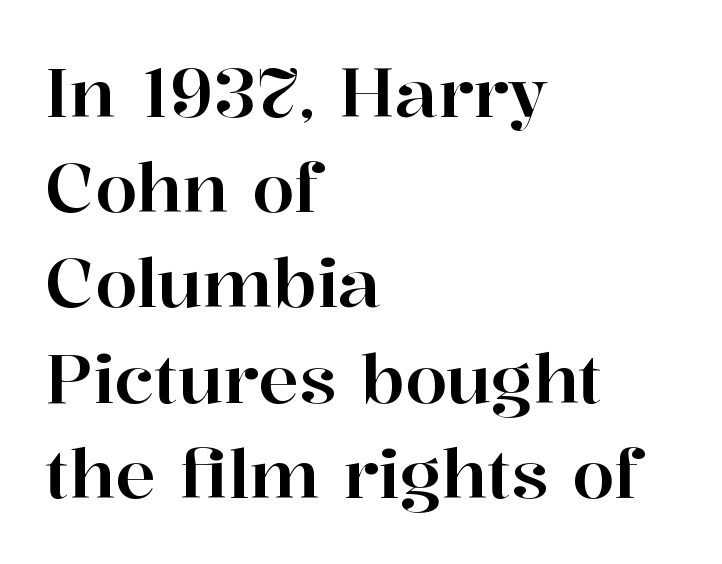
The image shows 68 px serif type, upright; set left-aligned, normal line spacing (1.4x), normal letter spacing, not underlined; high stroke contrast and a medium x-height.
